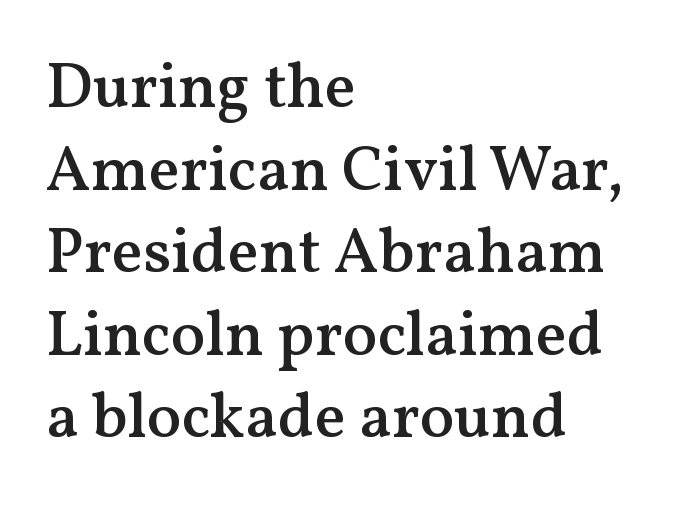
Q: Is the text bold? A: Semi-bold.
Q: Is the text italic (slanted)? A: No, it is upright.
Q: Is the typeface a serif or a sans-serif typeface? A: Serif.
Q: Is the text underlined? A: No.
Q: How is the paragraph aligned? A: Left-aligned.
Q: Is the spacing between letters normal or unusually wide? A: Normal.
Q: Is the spacing between lines tight, normal or loose? A: Normal.
Q: Width (condensed, normal, or wide)? A: Normal.
Q: Stroke contrast? A: Medium.
Q: x-height? A: Medium.
Q: Monospaced? A: No.
